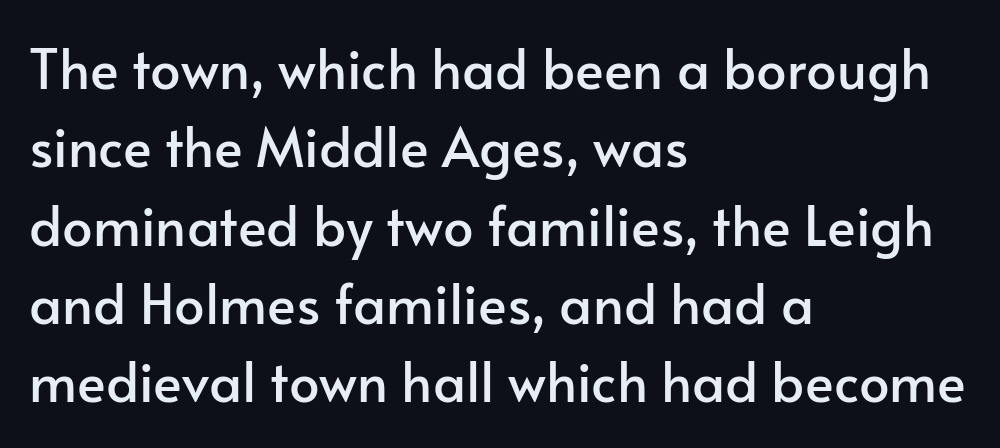
The image shows 54 px sans-serif type, upright; set left-aligned, normal line spacing (1.45x), normal letter spacing, not underlined; low stroke contrast and a small x-height.
